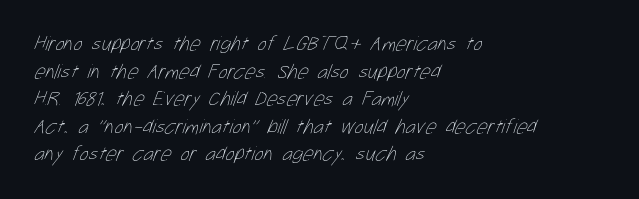
{"bold": "no", "underline": "no", "align": "left", "line_spacing": "normal", "line_spacing_ratio": 1.31, "letter_spacing": "normal", "letter_spacing_em": 0.0, "glyph_px": 21}
